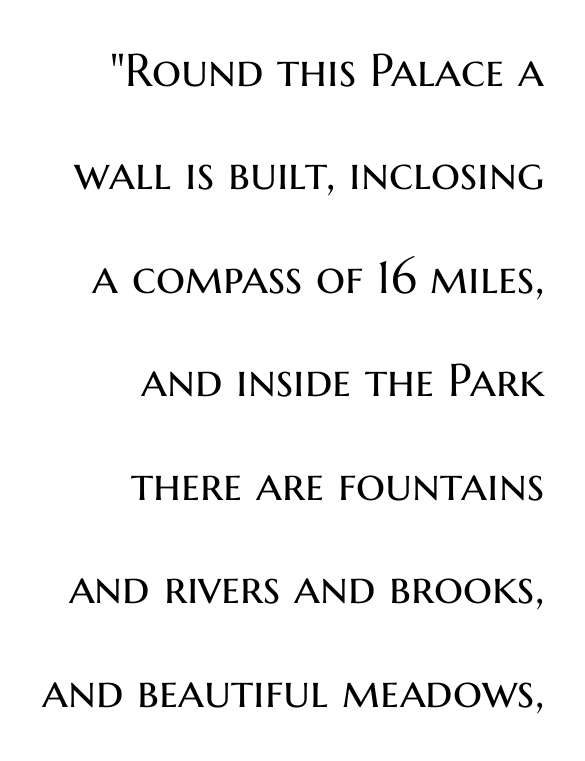
Q: Is the text bold? A: No.
Q: Is the text italic (slanted)? A: No, it is upright.
Q: Is the typeface a serif or a sans-serif typeface? A: Sans-serif.
Q: Is the text underlined? A: No.
Q: How is the paragraph aligned? A: Right-aligned.
Q: Is the spacing between letters normal or unusually wide? A: Normal.
Q: Is the spacing between lines tight, normal or loose? A: Loose.
Q: Width (condensed, normal, or wide)? A: Normal.
Q: Stroke contrast? A: Medium.
Q: x-height? A: Medium.
Q: Monospaced? A: No.
